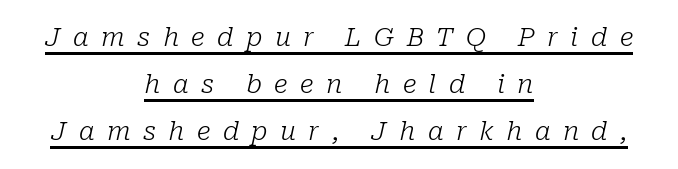
{"italic": "yes", "lean": "right", "slant_degrees": 10, "bold": "no", "underline": "yes", "align": "center", "line_spacing_ratio": 1.81, "letter_spacing": "wide", "letter_spacing_em": 0.48, "glyph_px": 26}
